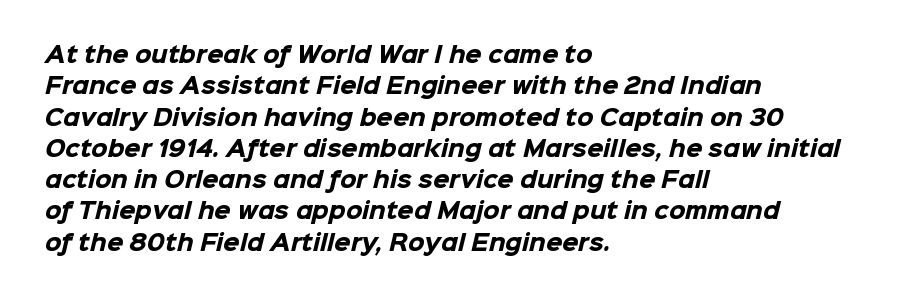
The image shows 21 px bold type; set left-aligned, normal line spacing (1.49x), normal letter spacing, not underlined.
